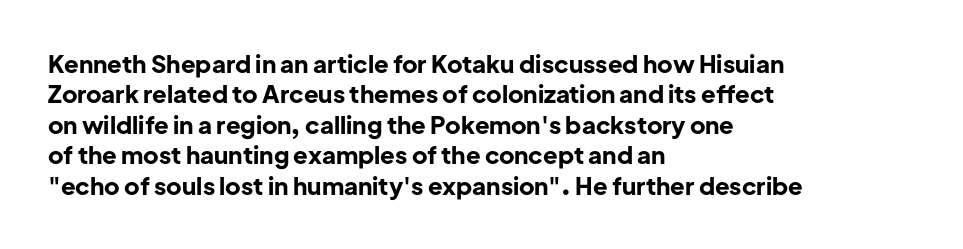
The image shows 24 px bold type, upright; set left-aligned, normal line spacing (1.27x), normal letter spacing, not underlined.
